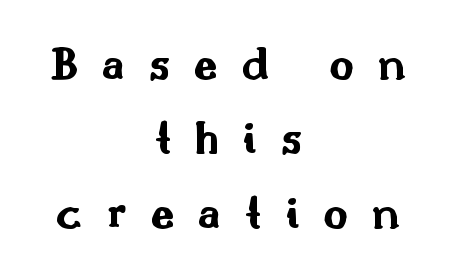
Varying glyph widths throughout — classic text-font behaviour. Nobody drew a line under any word here. Leading: standard. These lines have a slow, spaced-out rhythm from letter to letter. Centered paragraph, ragged on both sides.
